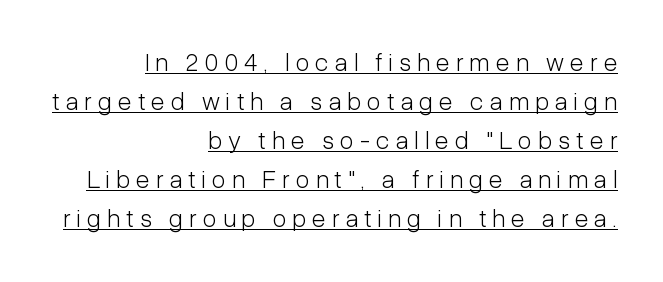
Q: Is the text bold? A: No.
Q: Is the text italic (slanted)? A: No, it is upright.
Q: Is the text underlined? A: Yes.
Q: How is the paragraph aligned? A: Right-aligned.
Q: Is the spacing between letters normal or unusually wide? A: Unusually wide.
Q: Is the spacing between lines tight, normal or loose? A: Normal.
